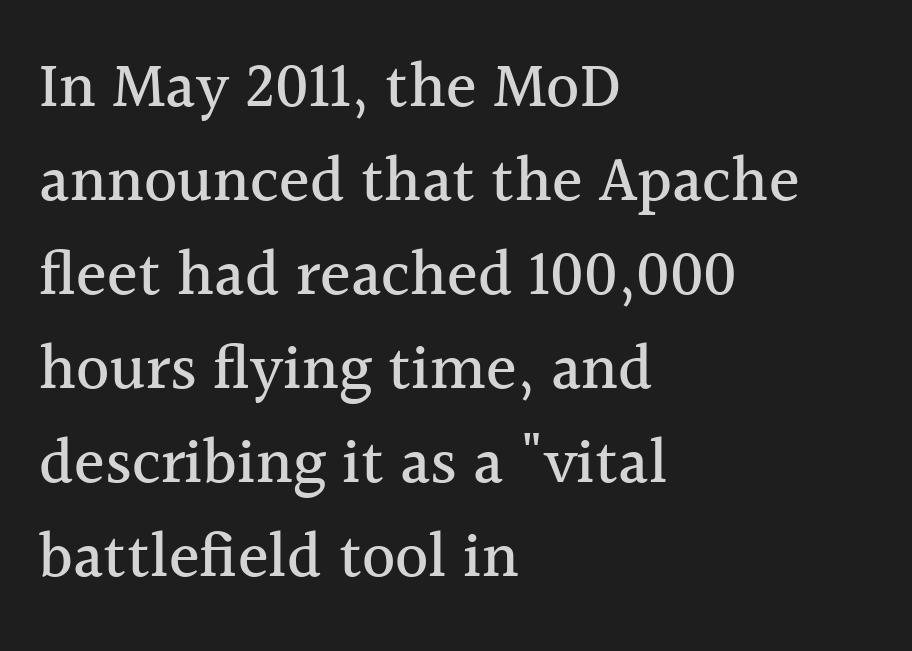
Spacing verdict: proportional, widths tailored to each character. If you drew a ruler down the left edge, every line would touch it. Normally led — the rows are evenly, conventionally spaced. Words float on clear page, feet unadorned. Each word holds together tightly as a unit, with standard inter-letter gaps. Does the type have serifs? Yes, each stem ends in a small foot.
